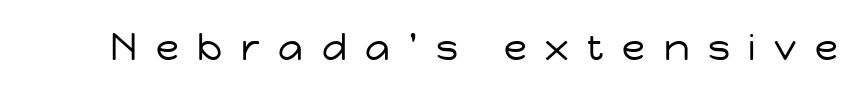
Someone cranked the tracking dial way up on this one. The letters stand upright; this is a roman face. Each letter keeps its own natural width here, so spacing adapts to shape. The letters carry no serifs — their stems end cleanly without finishing strokes. Bare-footed words on every line. Ink coverage per letter is moderate at most.
